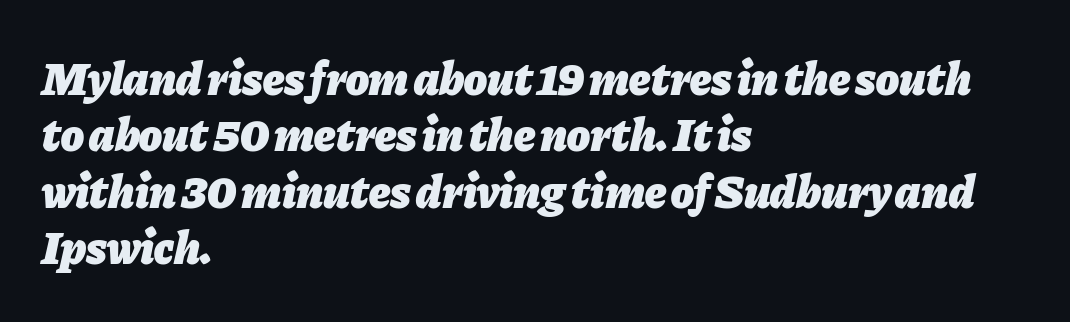
Every character sits at an angle, as italics do. Pretty heavy lettering here — definitely bold. Lines of text with bare space underneath. Horizontally, the lines are justified to the leading edge only.
